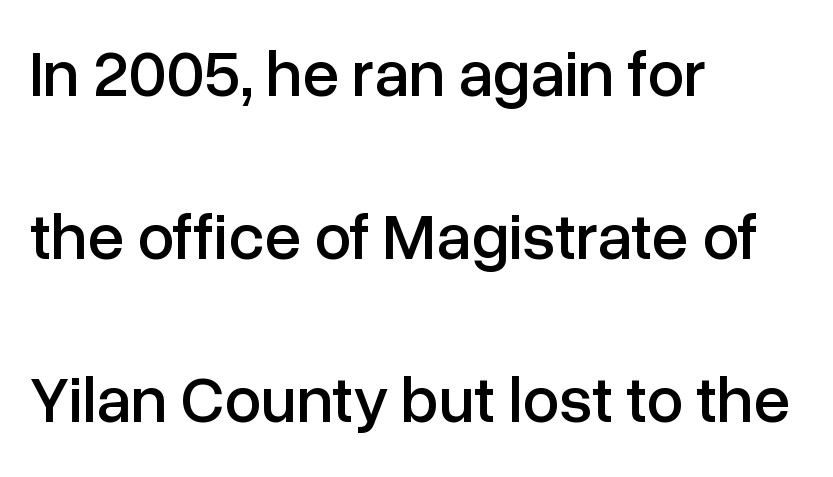
I'd call this a sans setting — the letters go barefoot. Style check: upright. Glance below the letters and you will spot only blank space. Layout note: lines flush left. This sample has the flowing, uneven cadence of proportional lettering. The type is set solid horizontally, with unmodified tracking.
